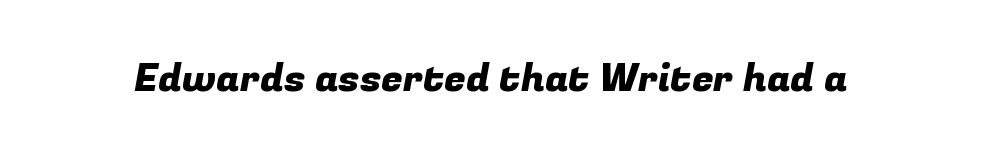
A typesetter would label this face a sans. Is this a fixed-width face? No — the glyphs have proportional, varying widths. The gap between lines stays unmarked. There is no visible air inserted between adjacent glyphs.
